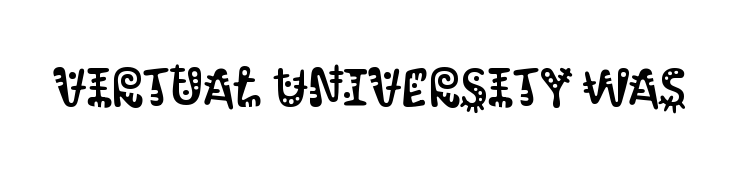
Students, note that the glyphs here touch the page at normal intervals. Beneath every word, the page is bare. I'd call this a sans setting — the letters go barefoot. Proportional: the letters do not fall into vertical columns. Italic? Not at all — the glyphs are vertical.
